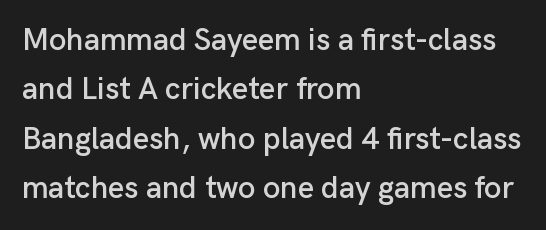
Q: Is the text italic (slanted)? A: No, it is upright.
Q: Is the typeface a serif or a sans-serif typeface? A: Sans-serif.
Q: Is the text underlined? A: No.
Q: How is the paragraph aligned? A: Left-aligned.
Q: Is the spacing between letters normal or unusually wide? A: Normal.
Q: Is the spacing between lines tight, normal or loose? A: Normal.
Q: Width (condensed, normal, or wide)? A: Normal.
Q: Stroke contrast? A: Low.
Q: x-height? A: Medium.
Q: Monospaced? A: No.
